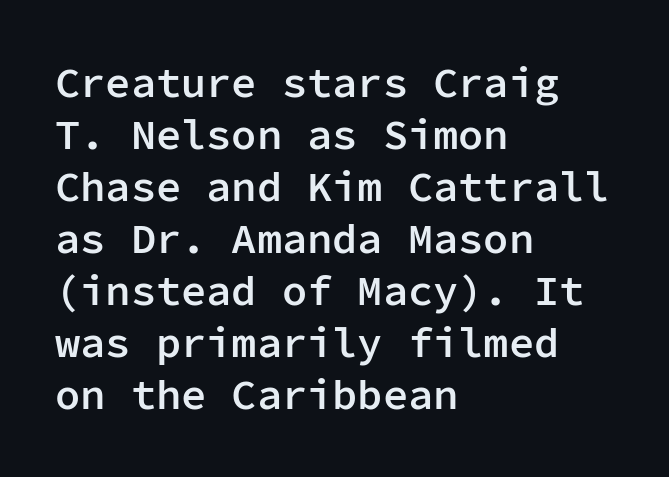
The type family on display is of the sans-serif kind. You can tell it's not italic because the verticals are truly vertical. Look at the stroke-to-counter ratio: somewhat heavy, a semibold. This sample has the even, mechanical cadence of fixed-width lettering. The line texture is even and compact thanks to regular tracking.
